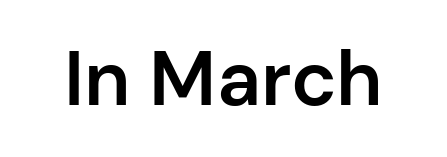
{"serif": "no", "italic": "no", "bold": "semi", "weight": "semibold", "width": "normal", "stroke_contrast": "low", "x_height": "medium", "monospaced": "no", "underline": "no", "letter_spacing": "normal", "letter_spacing_em": 0.0, "glyph_px": 77}
